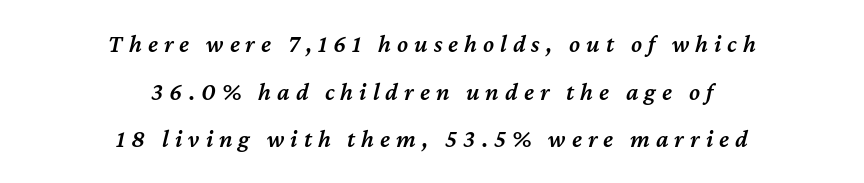
This rendering widens character spacing well past its baseline value. Quick note: italic. Glance below the letters and you will spot only blank space. Each glyph is drawn with semibold strokes, heavier than normal yet not fully bold. Is the block centered? Yes — each line is placed symmetrically about the middle. The leading is generous, giving the passage an open texture.
